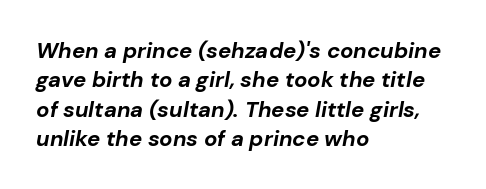
Horizontally, the lines are justified to the leading edge only. The typography opts for an oblique posture over an upright one. The type is set solid horizontally, with unmodified tracking. Evenly set lines give the paragraph a standard silhouette.
